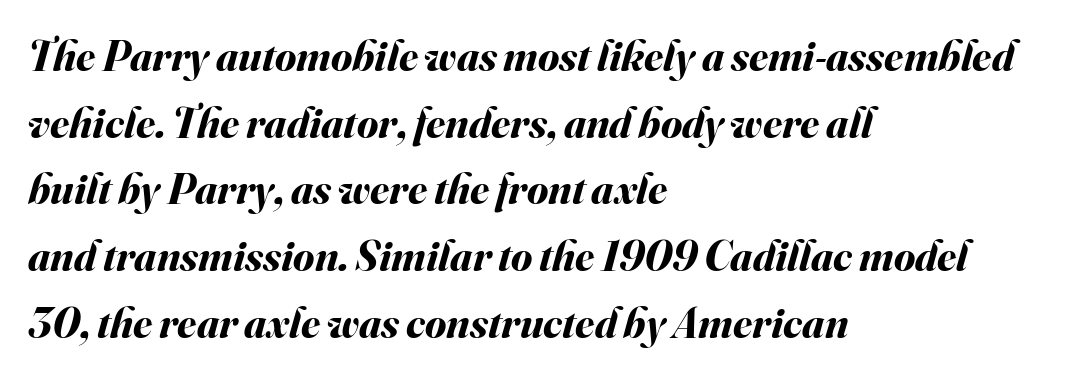
Line beginnings align vertically; line endings do not. The face used here is rendered with its standard letterfit. Note the varied advance widths — an 'i' is clearly narrower than an 'm'. The passage shown stacks its lines at a standard gap.
